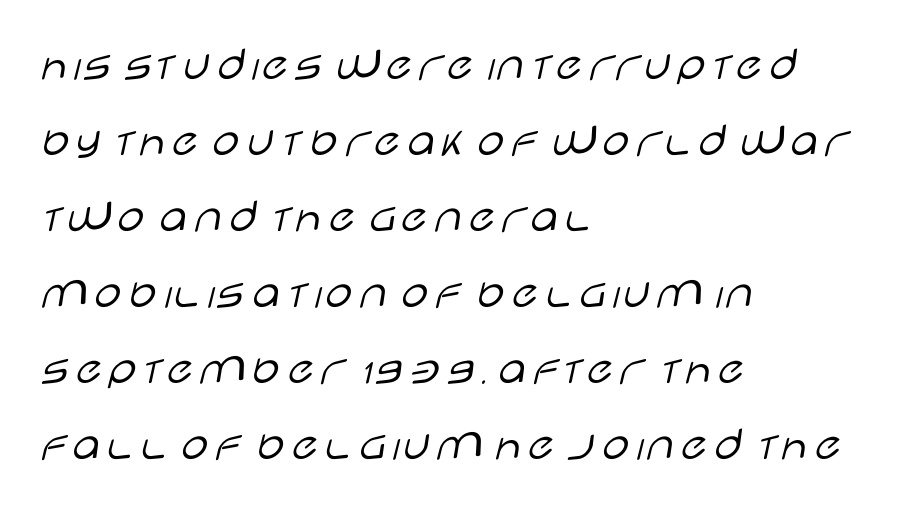
These lines are composed in type without serifs. Which margin do the lines hug? The left one — the right edge is uneven. The type is set solid horizontally, with unmodified tracking. Clear beneath every line of the passage. Each letter keeps its own natural width here, so spacing adapts to shape.
